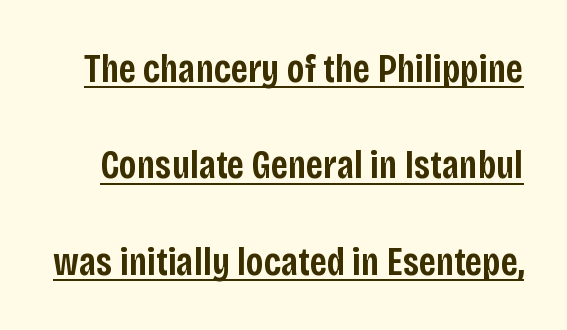
Classification — sans serif. Standard letterfit; no display-style spreading of the glyphs. Airy leading. Caption: lettering with a line underneath.
